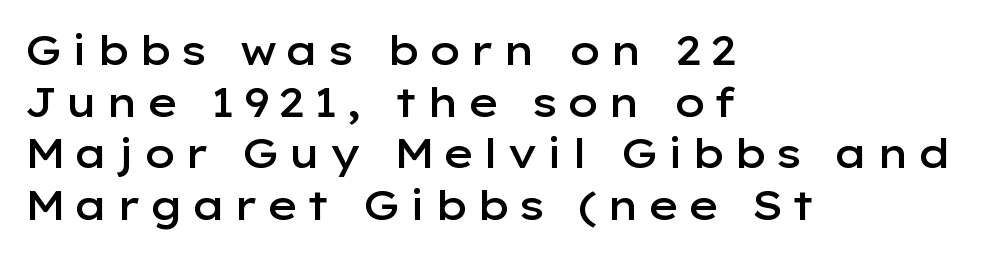
The image shows 41 px semibold, wide sans-serif type, upright; set left-aligned, normal line spacing (1.26x), not underlined; low stroke contrast and a medium x-height.
